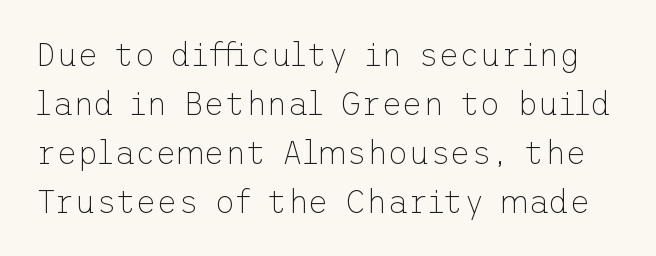
Q: Is the text bold? A: No.
Q: Is the text italic (slanted)? A: No, it is upright.
Q: Is the typeface a serif or a sans-serif typeface? A: Sans-serif.
Q: Is the text underlined? A: No.
Q: Is the spacing between letters normal or unusually wide? A: Normal.
Q: Is the spacing between lines tight, normal or loose? A: Normal.
Q: Width (condensed, normal, or wide)? A: Normal.
Q: Stroke contrast? A: Low.
Q: x-height? A: Medium.
